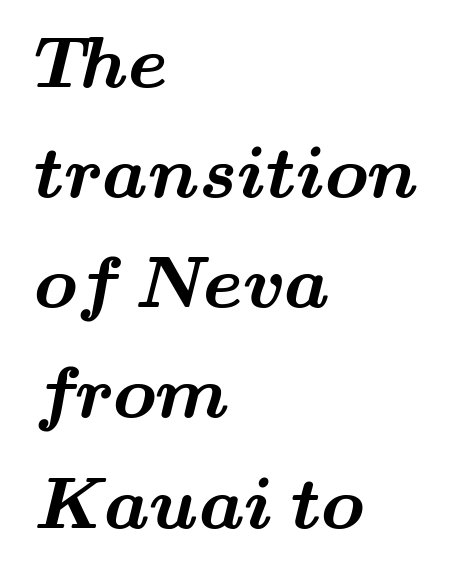
Yep, those are serifs on the letters. Does the copy run flush right? No — it runs flush left. This sample keeps an unexceptional amount of space between lines. Each word holds together tightly as a unit, with standard inter-letter gaps. Weight: bold.
